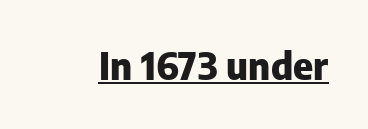
The image shows 38 px heavy sans-serif type, upright; set normal letter spacing, underlined; low stroke contrast and a medium x-height.
